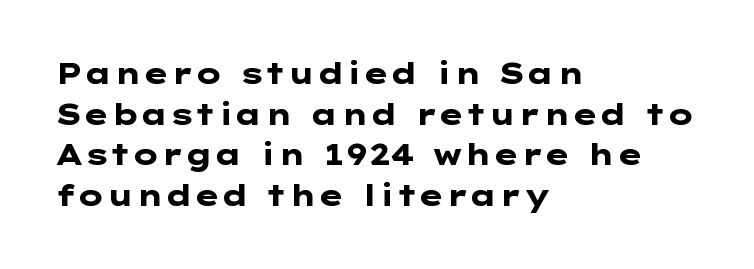
The image shows 29 px heavy, wide sans-serif type, upright; set left-aligned, normal line spacing (1.4x), normal letter spacing, not underlined; low stroke contrast and a medium x-height.
